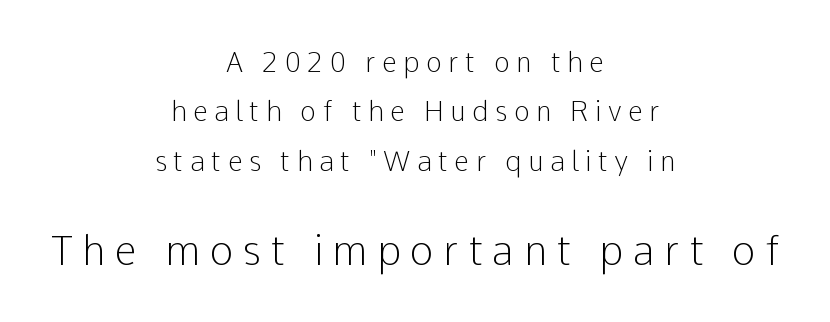
{"serif": "no", "italic": "no", "bold": "no", "weight": "light", "width": "normal", "stroke_contrast": "low", "x_height": "medium", "monospaced": "no", "underline": "no", "align": "center", "line_spacing_ratio": 1.83, "letter_spacing": "wide", "letter_spacing_em": 0.24, "larger_block": "second", "size_ratio": 1.48, "glyph_px": 40}
